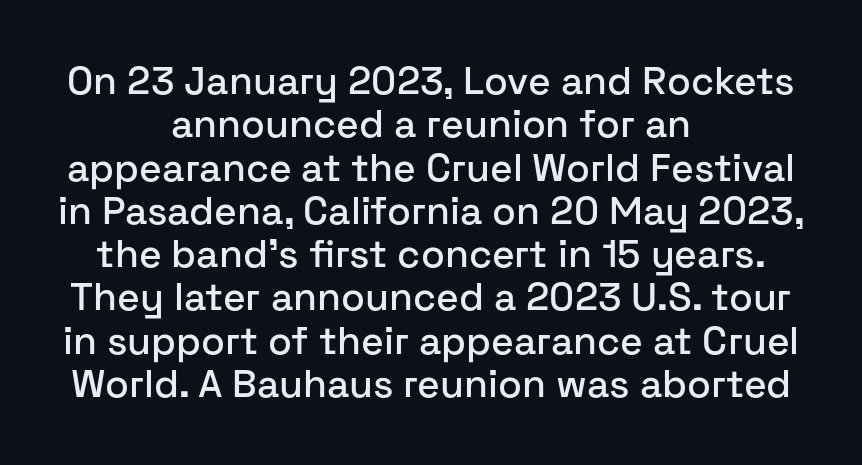
Q: Is the text italic (slanted)? A: No, it is upright.
Q: Is the typeface a serif or a sans-serif typeface? A: Sans-serif.
Q: Is the text underlined? A: No.
Q: How is the paragraph aligned? A: Centered.
Q: Is the spacing between letters normal or unusually wide? A: Normal.
Q: Is the spacing between lines tight, normal or loose? A: Tight.
Q: Width (condensed, normal, or wide)? A: Normal.
Q: Stroke contrast? A: Low.
Q: x-height? A: Medium.
Q: Monospaced? A: No.
